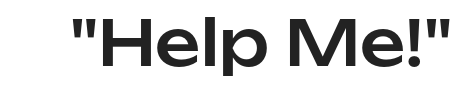
The image shows 63 px sans-serif type, upright; set normal letter spacing, not underlined; low stroke contrast and a medium x-height.
